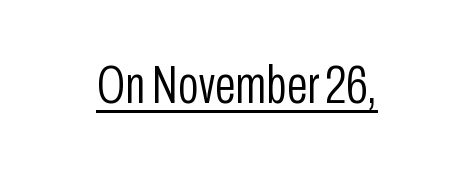
{"serif": "no", "italic": "no", "bold": "no", "weight": "light", "width": "condensed", "stroke_contrast": "low", "x_height": "medium", "monospaced": "no", "underline": "yes", "letter_spacing": "normal", "letter_spacing_em": 0.0, "glyph_px": 54}
